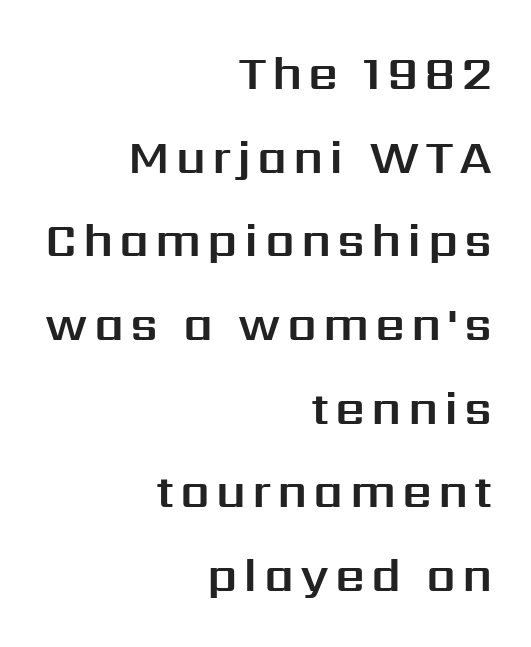
Q: Is the text italic (slanted)? A: No, it is upright.
Q: Is the typeface a serif or a sans-serif typeface? A: Sans-serif.
Q: Is the text underlined? A: No.
Q: How is the paragraph aligned? A: Right-aligned.
Q: Width (condensed, normal, or wide)? A: Normal.
Q: Stroke contrast? A: Medium.
Q: x-height? A: Medium.
Q: Monospaced? A: No.
